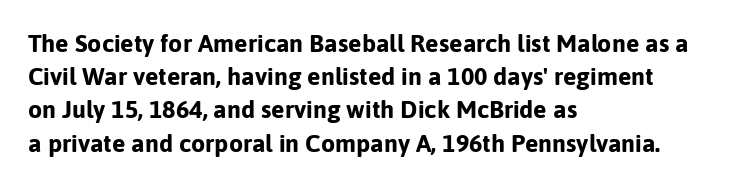
One-word summary of the alignment: left. Compared with an ordinary text face, these strokes are far heavier — a full bold. Interline gaps are of average width in this sample. Letter spacing: default. The baseline area is clear. The letters stand upright; this is a roman face.
